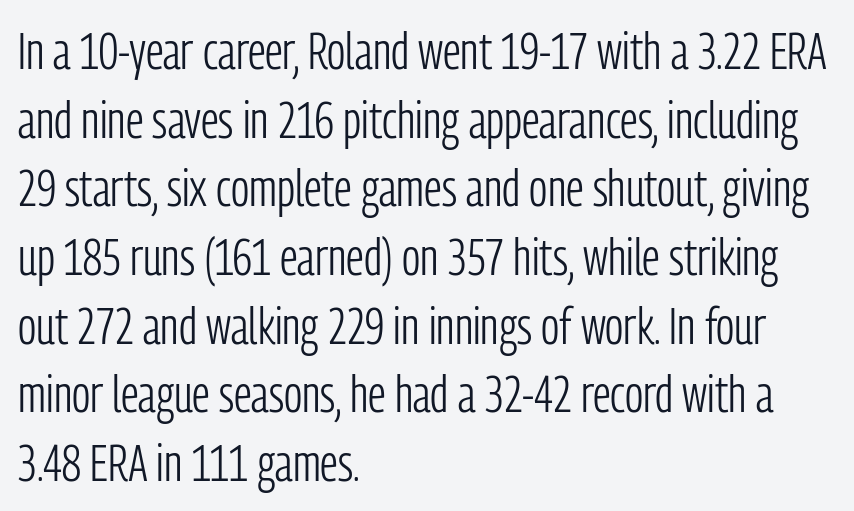
This sample keeps an unexceptional amount of space between lines. The typesetter chose a ragged-right arrangement here. Italic? Not at all — the glyphs are vertical. Beneath every word, the page is bare.
